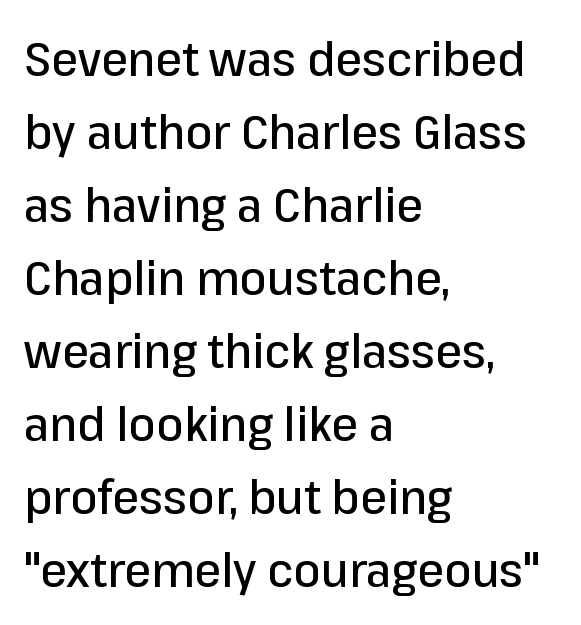
The image shows 48 px sans-serif type, upright; set left-aligned, normal line spacing (1.52x), normal letter spacing, not underlined; low stroke contrast and a medium x-height.
